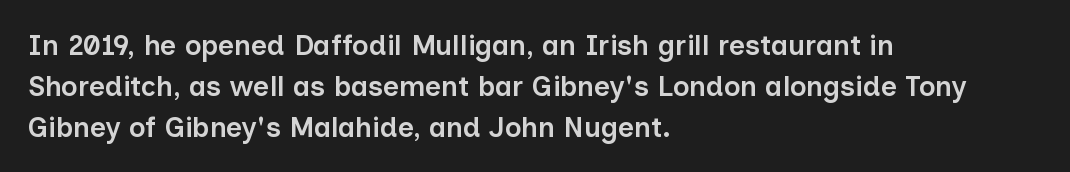
{"serif": "no", "italic": "no", "bold": "semi", "weight": "semibold", "width": "normal", "stroke_contrast": "low", "x_height": "medium", "monospaced": "no", "underline": "no", "align": "left", "line_spacing": "normal", "line_spacing_ratio": 1.46, "letter_spacing": "normal", "letter_spacing_em": 0.0, "glyph_px": 28}
